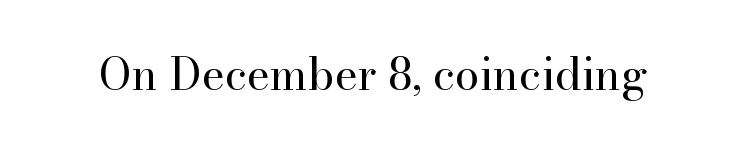
{"serif": "yes", "italic": "no", "bold": "no", "weight": "regular", "width": "normal", "stroke_contrast": "high", "x_height": "small", "monospaced": "no", "underline": "no", "letter_spacing": "normal", "letter_spacing_em": 0.0, "glyph_px": 44}
